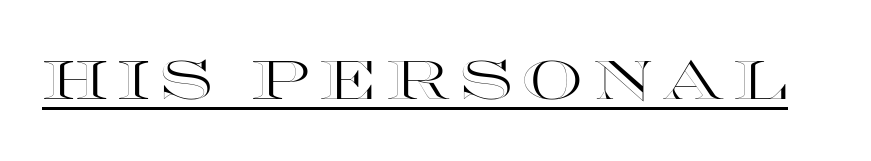
Students, observe the line beneath the letters — that is underlining. Rendered with straight, roman letterforms. The letters advance in unequal steps, a hallmark of proportional type.
